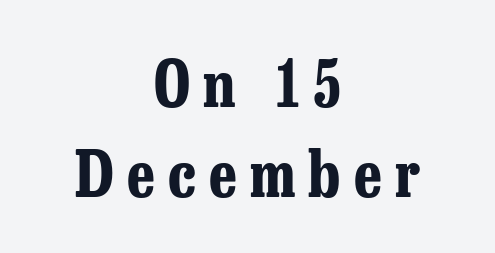
Here the designer chose a conventional face with non-uniform glyph widths. Underlining? Definitely not there. Compared with typical paragraphs, the rows here are spaced about the same. How are the letters spaced? Widely, with obvious added tracking. Strokes here are thick enough to call this a true bold. The paragraph has two soft edges and a firm central axis.
